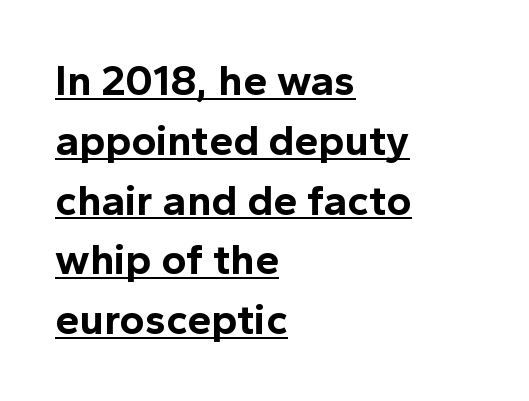
Q: Is the text bold? A: Yes.
Q: Is the text italic (slanted)? A: No, it is upright.
Q: Is the typeface a serif or a sans-serif typeface? A: Sans-serif.
Q: Is the text underlined? A: Yes.
Q: How is the paragraph aligned? A: Left-aligned.
Q: Is the spacing between letters normal or unusually wide? A: Normal.
Q: Is the spacing between lines tight, normal or loose? A: Normal.
Q: Width (condensed, normal, or wide)? A: Normal.
Q: x-height? A: Medium.
Q: Monospaced? A: No.
